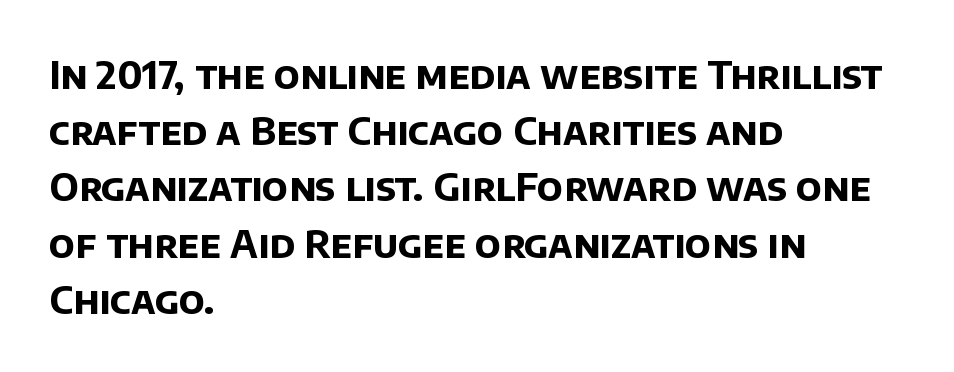
The image shows 38 px bold sans-serif type; set left-aligned, normal line spacing (1.48x), normal letter spacing, not underlined; low stroke contrast and a large x-height.
